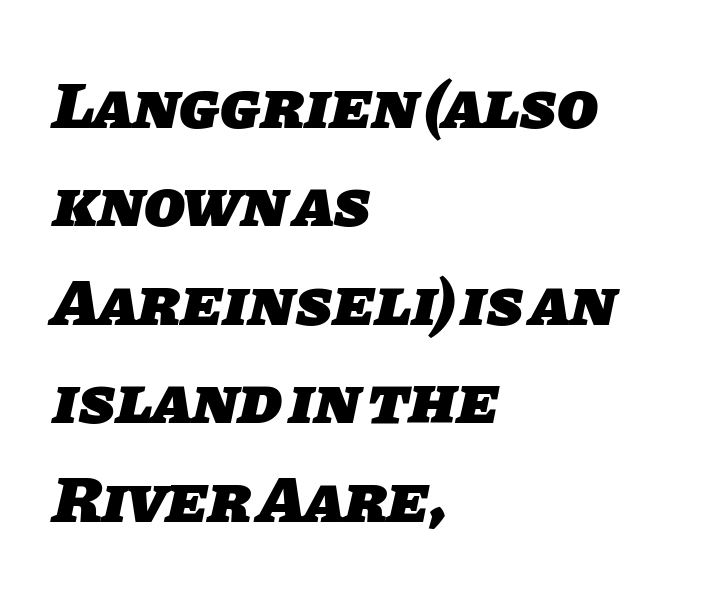
The image shows 67 px heavy type; set left-aligned, normal line spacing (1.47x), normal letter spacing, not underlined; low stroke contrast and a large x-height.
